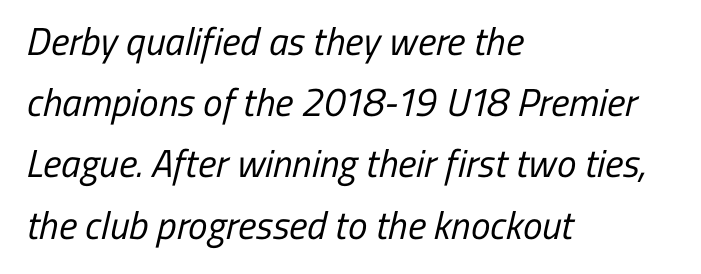
Q: Is the text bold? A: No.
Q: Is the typeface a serif or a sans-serif typeface? A: Sans-serif.
Q: Is the text underlined? A: No.
Q: How is the paragraph aligned? A: Left-aligned.
Q: Is the spacing between letters normal or unusually wide? A: Normal.
Q: Is the spacing between lines tight, normal or loose? A: Normal.
Q: Width (condensed, normal, or wide)? A: Condensed.
Q: Stroke contrast? A: Low.
Q: x-height? A: Medium.
Q: Monospaced? A: No.
